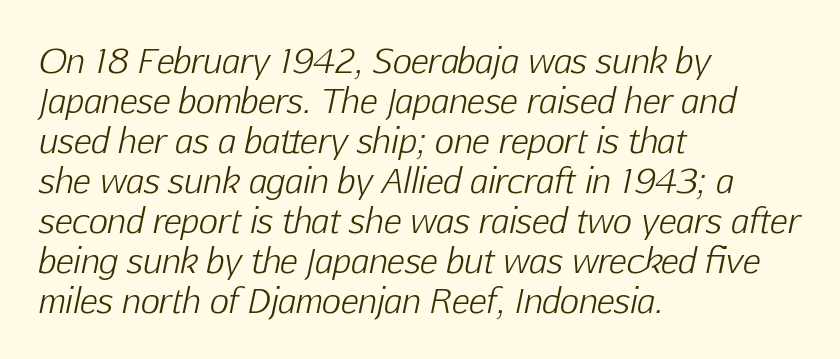
The image shows 33 px light type, italic (leaning right); set left-aligned, line spacing 1.21x, normal letter spacing, not underlined; low stroke contrast and a medium x-height.
